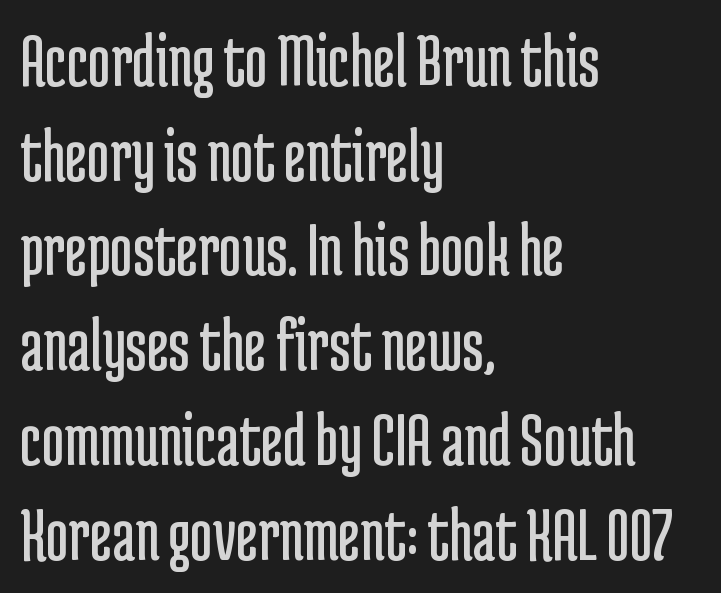
Summary of weight: not heavy and not bold. Underlining? Definitely not there. Each word holds together tightly as a unit, with standard inter-letter gaps. Ordinary non-slanted type is in use. Varying glyph widths throughout — classic text-font behaviour. A student would call this left alignment; a typographer would say flush left, rag right.
